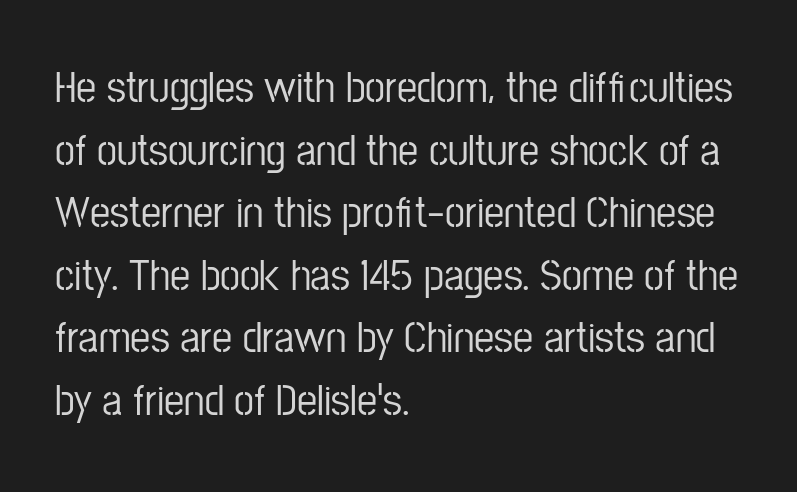
The image shows 45 px condensed sans-serif type, upright; set left-aligned, normal line spacing (1.39x), normal letter spacing, not underlined; low stroke contrast and a medium x-height.
